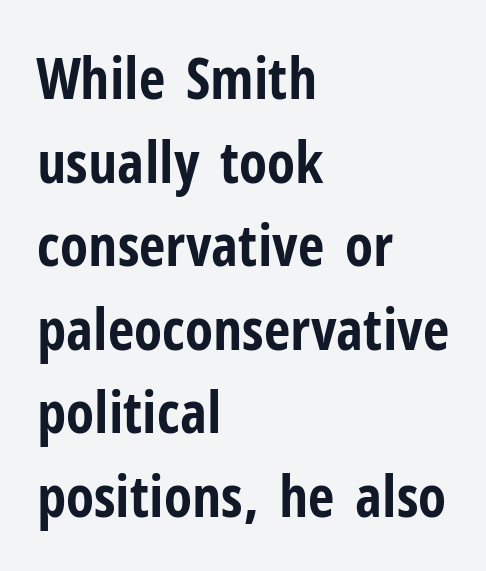
{"serif": "no", "italic": "no", "bold": "yes", "weight": "bold", "width": "condensed", "stroke_contrast": "low", "x_height": "medium", "monospaced": "no", "underline": "no", "align": "left", "line_spacing": "normal", "line_spacing_ratio": 1.44, "letter_spacing": "normal", "letter_spacing_em": 0.0, "glyph_px": 58}
